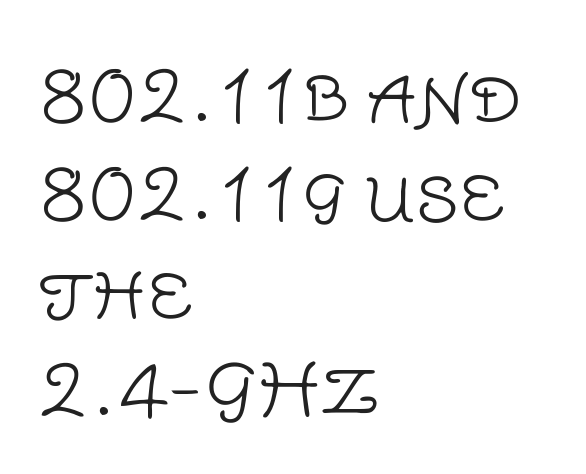
The image shows 71 px light sans-serif type; set left-aligned, normal line spacing (1.38x), normal letter spacing, not underlined; low stroke contrast and a large x-height.
